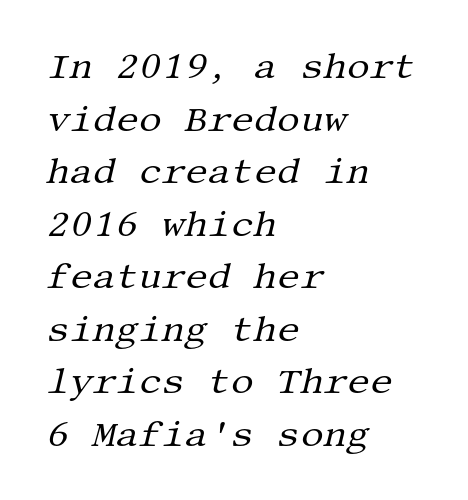
{"serif": "yes", "italic": "yes", "lean": "right", "slant_degrees": 13, "bold": "no", "weight": "regular", "width": "normal", "stroke_contrast": "medium", "x_height": "large", "underline": "no", "align": "left", "line_spacing": "normal", "line_spacing_ratio": 1.46, "letter_spacing": "normal", "letter_spacing_em": 0.0, "glyph_px": 36}
